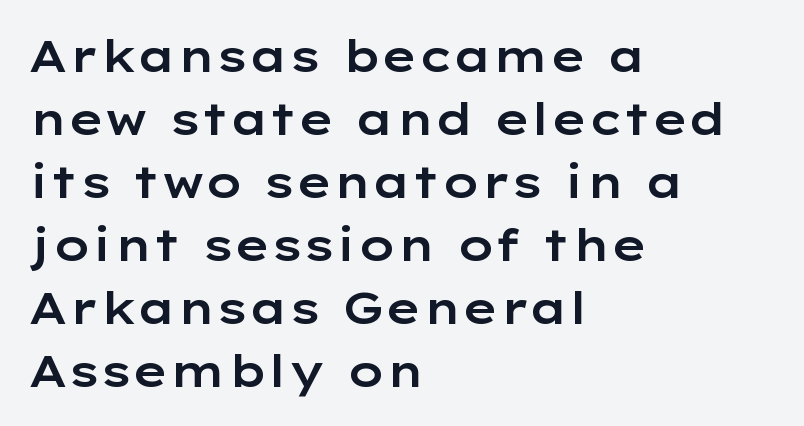
Is the block centered? No — it sits flush against the left margin. The passage shown has conventional tracking throughout. How would I describe the line gaps? Plain and ordinary. Ordinary non-slanted type is in use. Check under the words: just untouched page.
